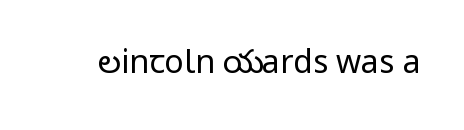
Is the type heavy? It reads as light-to-regular instead. Nope, not italic — everything's standing straight. No feet cap the strokes, marking this as sans-serif type. Words appear dense and cohesive because spacing is normal. Looks like regular typesetting: each glyph gets only the width it needs.
